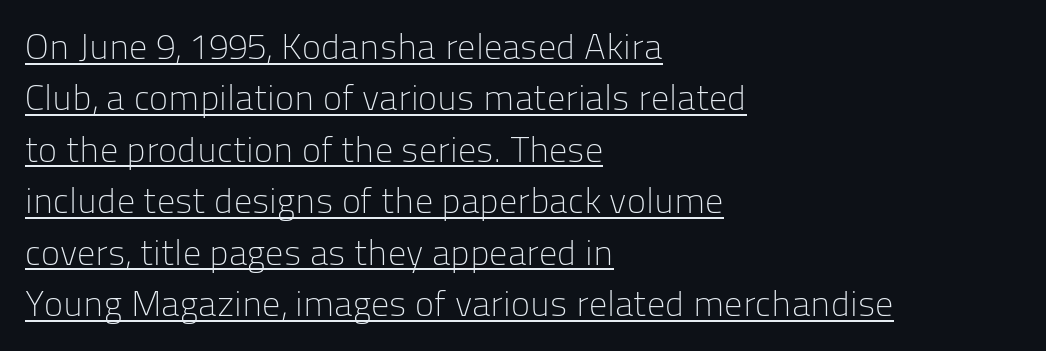
{"serif": "no", "italic": "no", "bold": "no", "weight": "light", "width": "normal", "stroke_contrast": "low", "x_height": "medium", "monospaced": "no", "underline": "yes", "align": "left", "line_spacing": "normal", "line_spacing_ratio": 1.43, "letter_spacing": "normal", "letter_spacing_em": 0.0, "glyph_px": 36}
